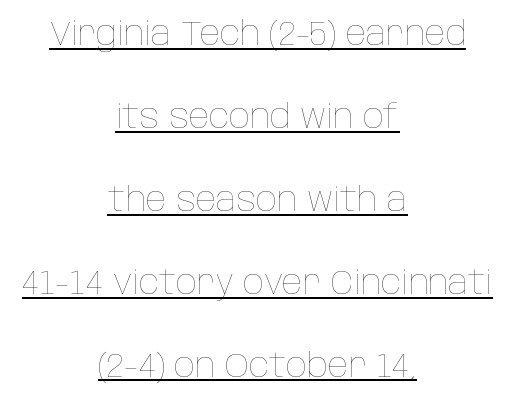
{"italic": "no", "bold": "no", "weight": "thin", "width": "condensed", "stroke_contrast": "low", "x_height": "large", "monospaced": "no", "underline": "yes", "align": "center", "line_spacing": "loose", "line_spacing_ratio": 2.44, "letter_spacing": "normal", "letter_spacing_em": 0.0, "glyph_px": 34}
